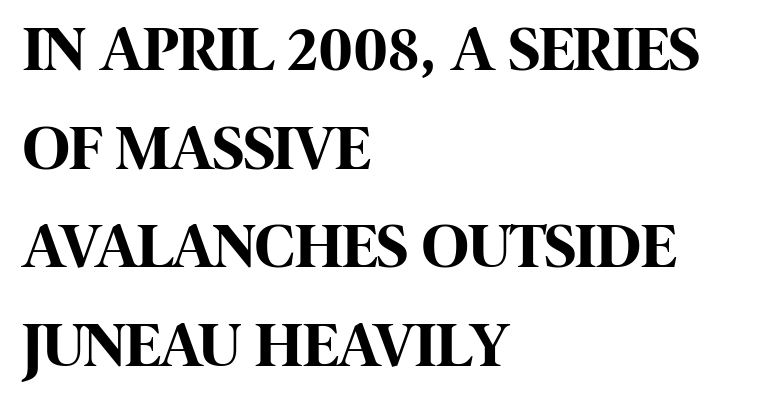
{"serif": "no", "italic": "no", "bold": "yes", "weight": "bold", "width": "condensed", "stroke_contrast": "high", "x_height": "large", "monospaced": "no", "underline": "no", "align": "left", "line_spacing": "normal", "line_spacing_ratio": 1.54, "letter_spacing": "normal", "letter_spacing_em": 0.0, "glyph_px": 64}
